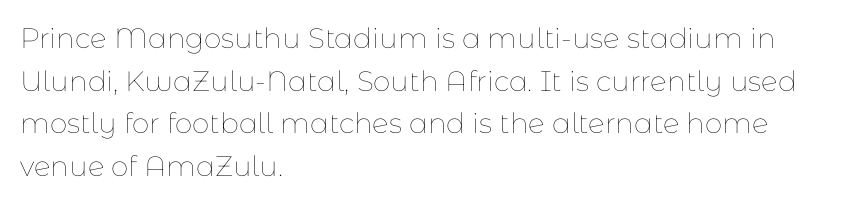
Unlike italic type, these characters show no tilt at all. The passage shown is typed in a proportional face where columns would drift. This rendering leaves character spacing at its baseline value. The setting favours the left margin, as ordinary paragraphs usually do.
